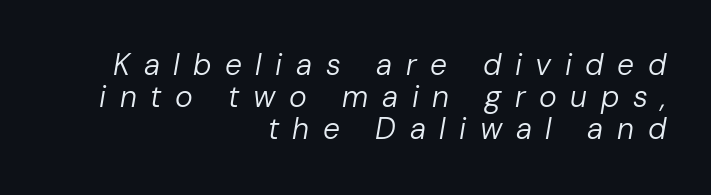
{"italic": "yes", "lean": "right", "slant_degrees": 10, "bold": "no", "weight": "regular", "width": "normal", "stroke_contrast": "low", "x_height": "medium", "monospaced": "no", "underline": "no", "align": "right", "line_spacing": "tight", "line_spacing_ratio": 1.07, "letter_spacing": "wide", "letter_spacing_em": 0.45, "glyph_px": 30}
